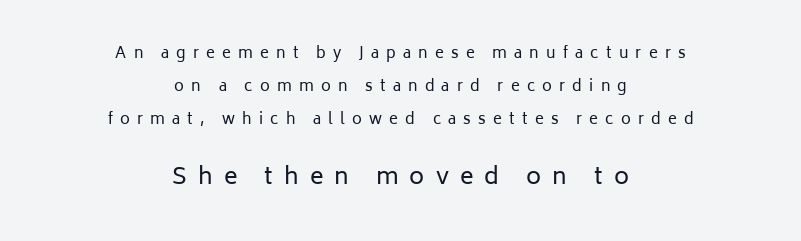
Tracking here is generous; glyphs stand well apart from one another. Scale increases going downward across the two blocks. In CSS terms this would be text-align: center. One glance says open: line gaps are wider than usual.
